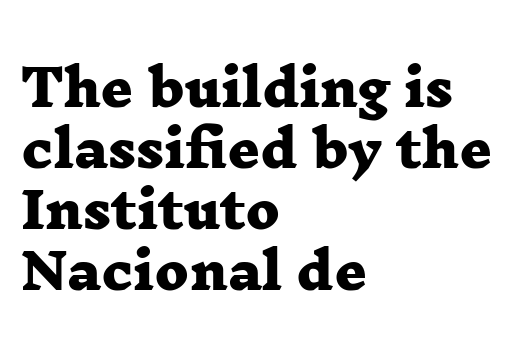
The image shows 50 px heavy, wide serif type; set left-aligned, line spacing 1.22x, normal letter spacing, not underlined; low stroke contrast and a medium x-height.
